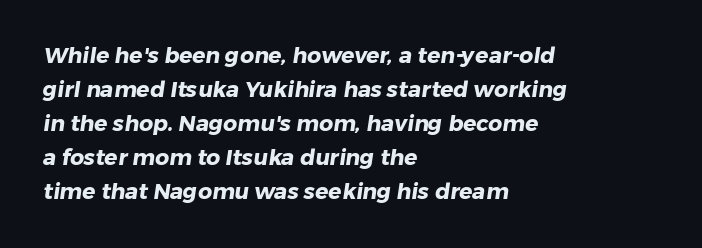
Q: Is the text bold? A: Yes.
Q: Is the text underlined? A: No.
Q: How is the paragraph aligned? A: Left-aligned.
Q: Is the spacing between letters normal or unusually wide? A: Normal.
Q: Is the spacing between lines tight, normal or loose? A: Normal.
